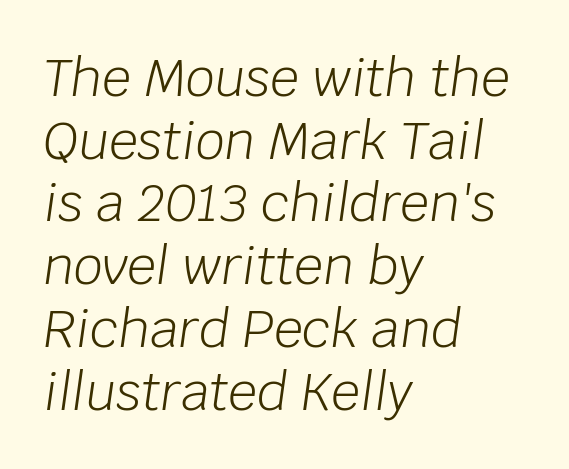
{"italic": "yes", "lean": "right", "slant_degrees": 8, "bold": "no", "weight": "light", "width": "normal", "stroke_contrast": "low", "x_height": "large", "monospaced": "no", "underline": "no", "align": "left", "line_spacing_ratio": 1.23, "letter_spacing": "normal", "letter_spacing_em": 0.0, "glyph_px": 51}
